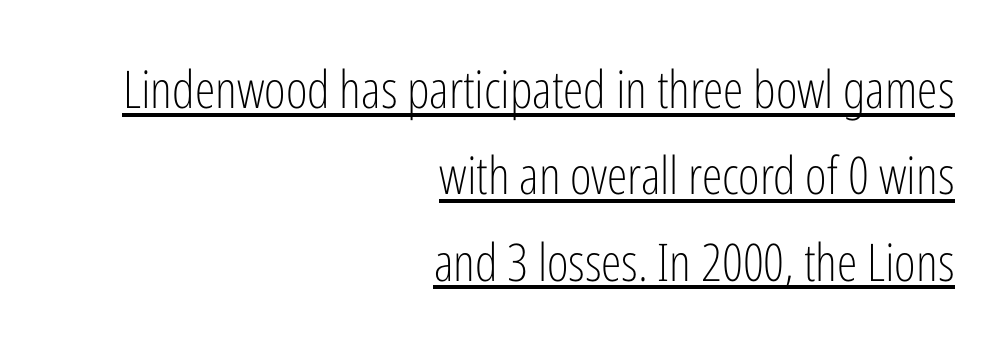
Q: Is the text bold? A: No.
Q: Is the text italic (slanted)? A: No, it is upright.
Q: Is the typeface a serif or a sans-serif typeface? A: Sans-serif.
Q: Is the text underlined? A: Yes.
Q: How is the paragraph aligned? A: Right-aligned.
Q: Is the spacing between letters normal or unusually wide? A: Normal.
Q: Is the spacing between lines tight, normal or loose? A: Normal.
Q: Width (condensed, normal, or wide)? A: Condensed.
Q: Stroke contrast? A: Low.
Q: x-height? A: Medium.
Q: Monospaced? A: No.
